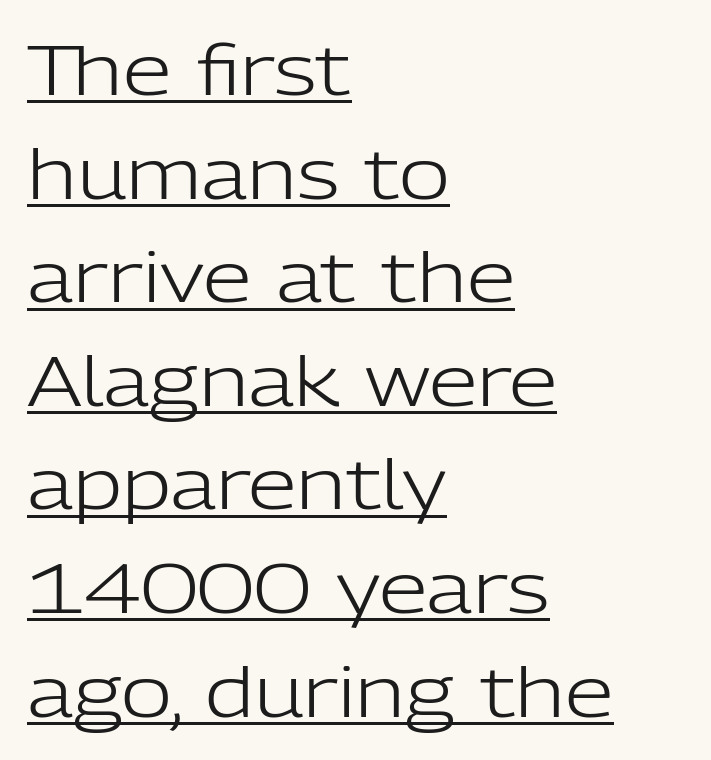
{"serif": "no", "italic": "no", "bold": "no", "weight": "light", "width": "normal", "stroke_contrast": "low", "x_height": "medium", "monospaced": "no", "underline": "yes", "align": "left", "line_spacing": "normal", "line_spacing_ratio": 1.48, "letter_spacing": "normal", "letter_spacing_em": 0.0, "glyph_px": 70}
